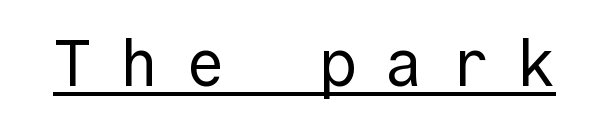
Heft: none added — not bold. Note the uniform advance width — an 'i' takes as much space as an 'm'. You can tell from the bare stems that sans-serif type was used. Beneath each row of characters lies a ruled line.
